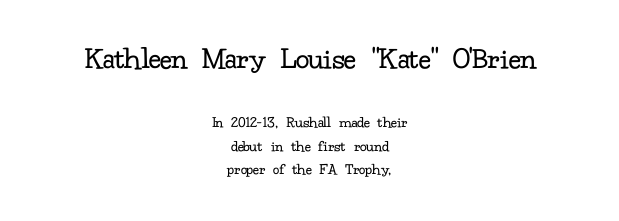
The image shows 32 px regular-weight serif type, upright; set centered, normal line spacing (1.46x), normal letter spacing, not underlined; the first (top) block is 2.0x larger; low stroke contrast and a small x-height.
